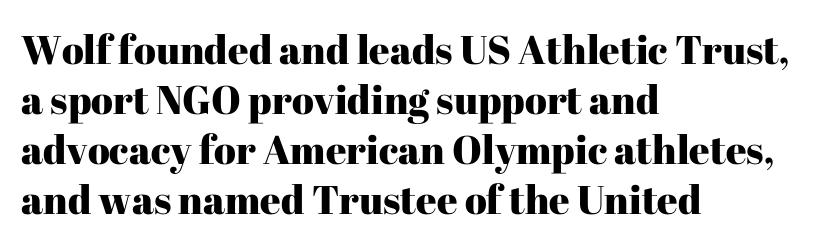
Glyph-to-glyph distance matches everyday printed text. Horizontal bands of white between lines are of average thickness. Character widths vary here, with narrow letters taking less room than wide ones. A roman cut, with each character standing at attention.
